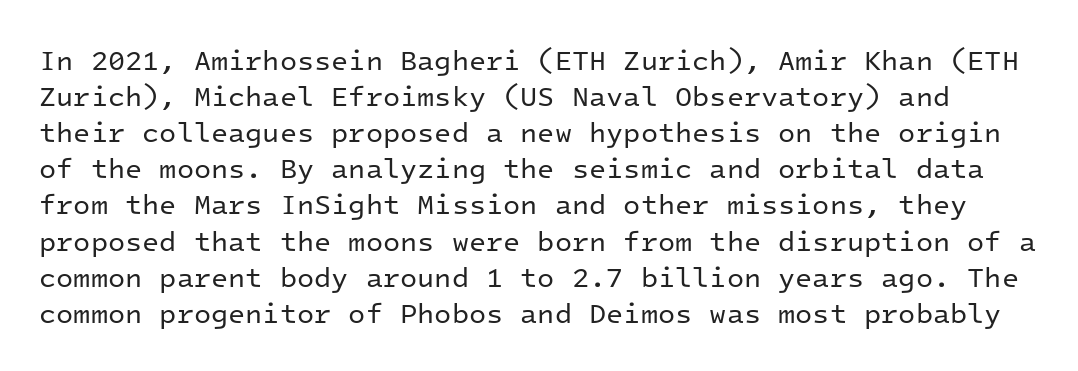
The typeface chosen for these lines omits serifs. Each letter, wide or thin by design, is forced into the same width here. Unmarked baselines from the first word to the last. Quick note: interline space is typical. Every character sits straight up, as roman type does.
